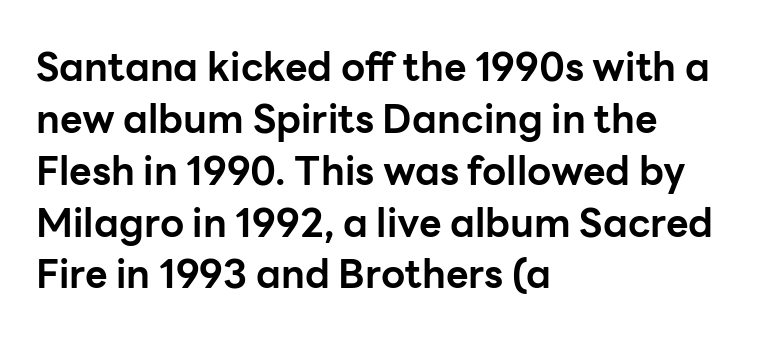
The image shows 39 px bold sans-serif type, upright; set left-aligned, normal line spacing (1.33x), normal letter spacing, not underlined; low stroke contrast and a medium x-height.
